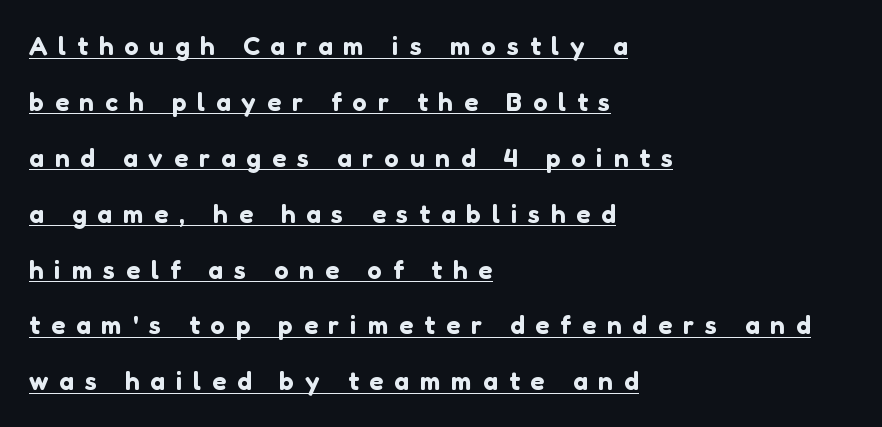
Q: Is the text italic (slanted)? A: No, it is upright.
Q: Is the text underlined? A: Yes.
Q: How is the paragraph aligned? A: Left-aligned.
Q: Is the spacing between letters normal or unusually wide? A: Unusually wide.
Q: Is the spacing between lines tight, normal or loose? A: Loose.
